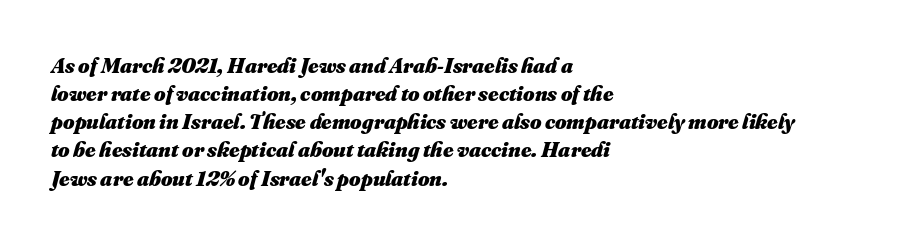
The image shows 22 px bold type; set left-aligned, normal line spacing (1.28x), normal letter spacing, not underlined.
